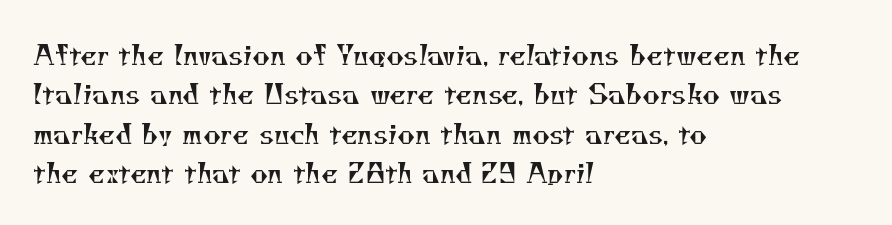
Honestly, there is no underline to notice here at all. Regarding leading, the lines here are spaced in the standard way. The gaps between neighbouring characters are ordinary and unremarkable. One-word summary of the alignment: left. The weight would be labelled regular, book, light, or lighter still.
